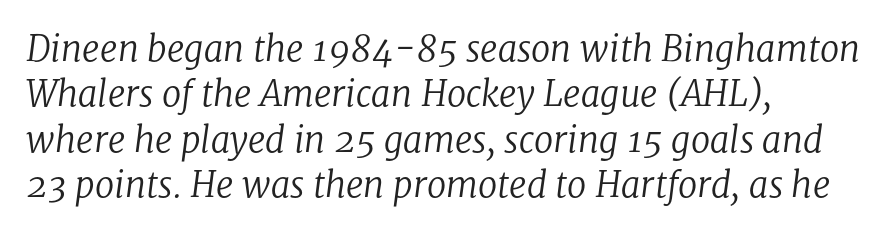
Letters rest on an invisible, unmarked baseline. The gaps between neighbouring characters are ordinary and unremarkable. This sample has the flowing, uneven cadence of proportional lettering. The vertical gap from one line to the next is medium. Old-style or modern, the face here clearly has serifs.
